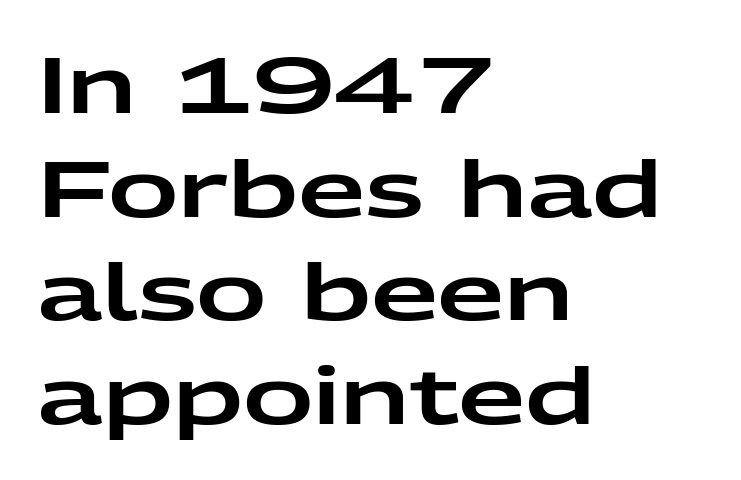
Descenders are the only things crossing below the line. Regarding serifs, this sample does without them. Here the designer chose a conventional face with non-uniform glyph widths. Quick note: interline space is typical.
